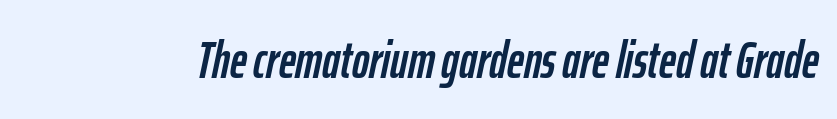
{"italic": "yes", "lean": "right", "slant_degrees": 12, "width": "condensed", "stroke_contrast": "low", "x_height": "medium", "monospaced": "no", "underline": "no", "letter_spacing": "normal", "letter_spacing_em": 0.0, "glyph_px": 52}
